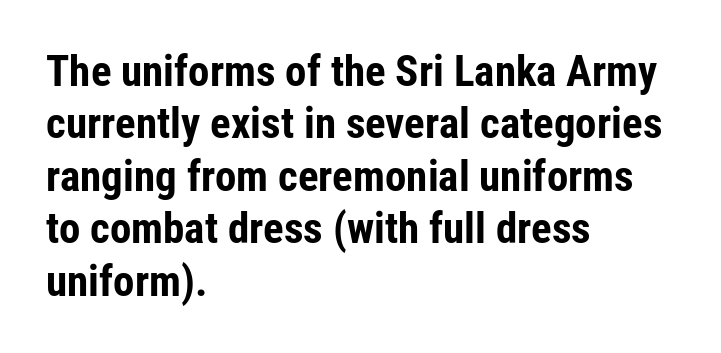
{"serif": "no", "italic": "no", "bold": "yes", "weight": "bold", "width": "condensed", "stroke_contrast": "low", "x_height": "medium", "monospaced": "no", "underline": "no", "align": "left", "line_spacing_ratio": 1.22, "letter_spacing": "normal", "letter_spacing_em": 0.0, "glyph_px": 43}
